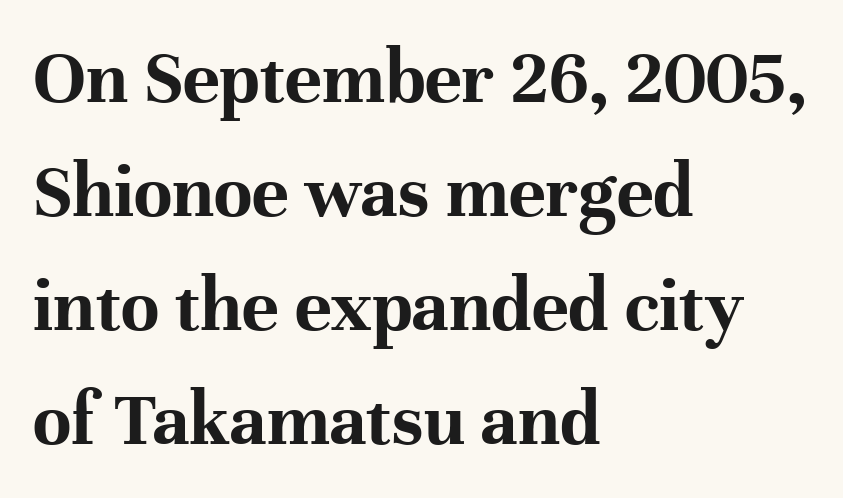
{"serif": "yes", "italic": "no", "bold": "yes", "weight": "bold", "width": "normal", "stroke_contrast": "high", "x_height": "medium", "monospaced": "no", "underline": "no", "align": "left", "line_spacing": "normal", "line_spacing_ratio": 1.46, "letter_spacing": "normal", "letter_spacing_em": 0.0, "glyph_px": 78}
